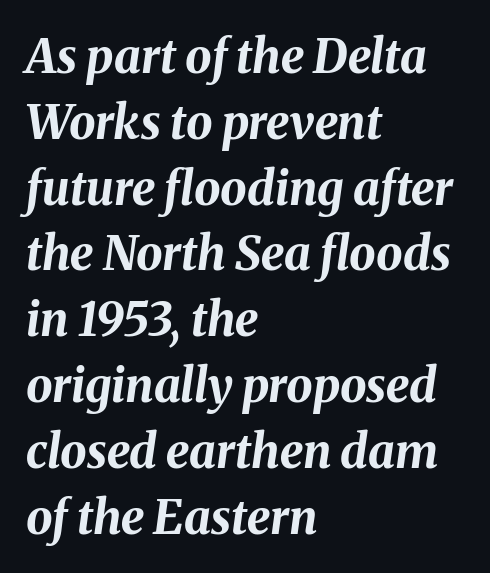
The image shows 47 px bold type, italic (leaning right); set left-aligned, normal line spacing (1.4x), normal letter spacing, not underlined; medium stroke contrast and a medium x-height.
